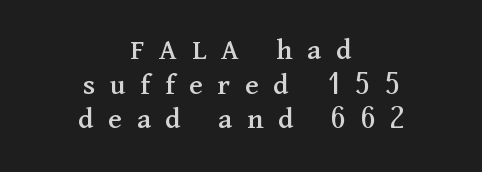
The image shows 31 px serif type, upright; set centered, tight line spacing (1.12x), unusually wide letter spacing (+0.48 em), not underlined; medium stroke contrast and a medium x-height.
